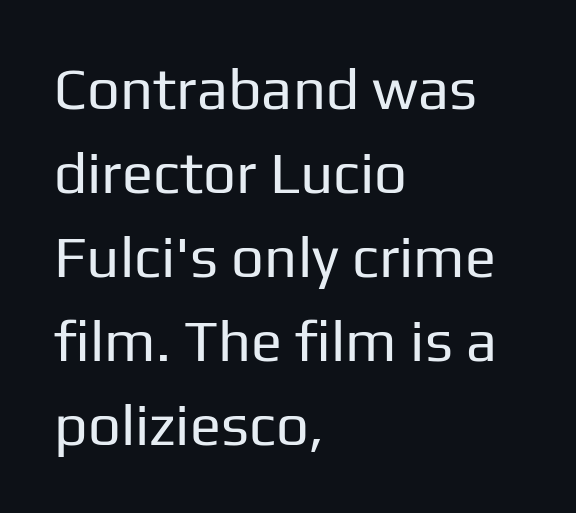
The image shows 58 px regular-weight sans-serif type, upright; set left-aligned, normal line spacing (1.45x), normal letter spacing, not underlined; low stroke contrast and a medium x-height.
